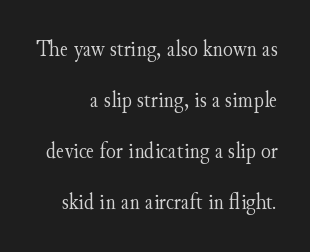
Q: Is the text bold? A: No.
Q: Is the text italic (slanted)? A: No, it is upright.
Q: Is the text underlined? A: No.
Q: How is the paragraph aligned? A: Right-aligned.
Q: Is the spacing between letters normal or unusually wide? A: Normal.
Q: Is the spacing between lines tight, normal or loose? A: Loose.
